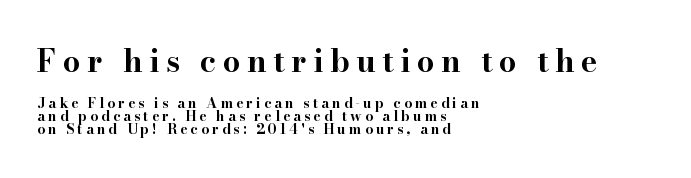
The image shows 31 px bold, wide serif type, upright; set left-aligned, tight line spacing (0.96x), unusually wide letter spacing (+0.21 em), not underlined; the first (top) block is 2.21x larger; high stroke contrast and a small x-height.
